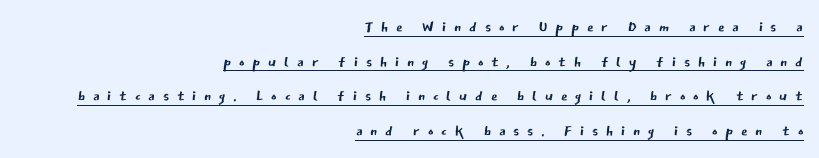
The image shows 21 px text type, upright; set right-aligned, normal line spacing (1.65x), unusually wide letter spacing (+0.37 em), underlined.
